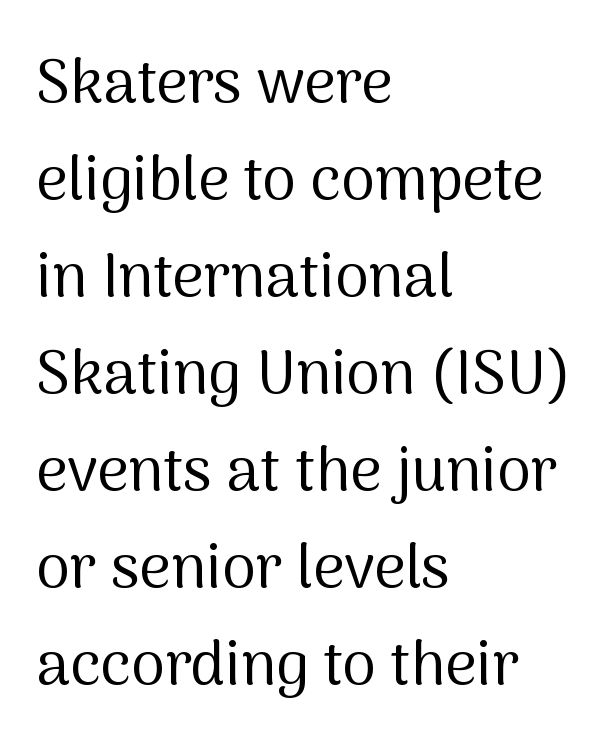
{"serif": "no", "italic": "no", "bold": "no", "weight": "regular", "width": "normal", "stroke_contrast": "medium", "x_height": "medium", "monospaced": "no", "underline": "no", "align": "left", "line_spacing": "normal", "line_spacing_ratio": 1.59, "letter_spacing": "normal", "letter_spacing_em": 0.0, "glyph_px": 61}
